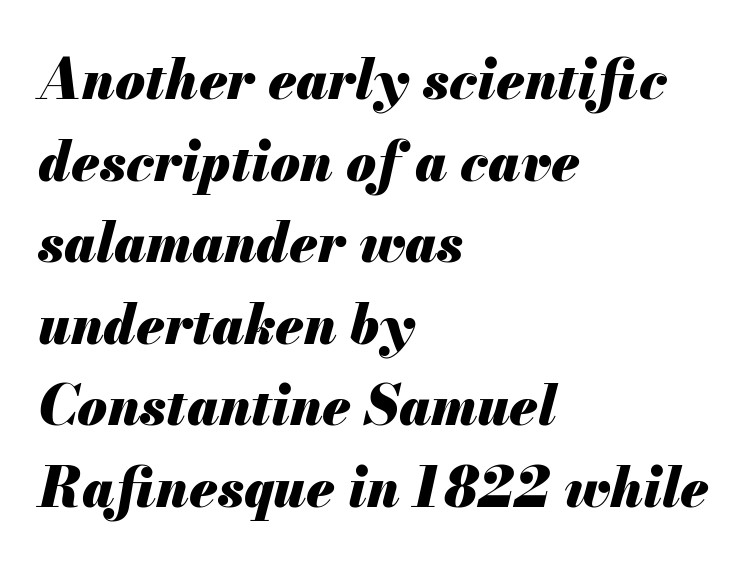
The image shows 54 px heavy type, italic (leaning right); set left-aligned, normal line spacing (1.51x), normal letter spacing, not underlined; medium stroke contrast and a small x-height.
